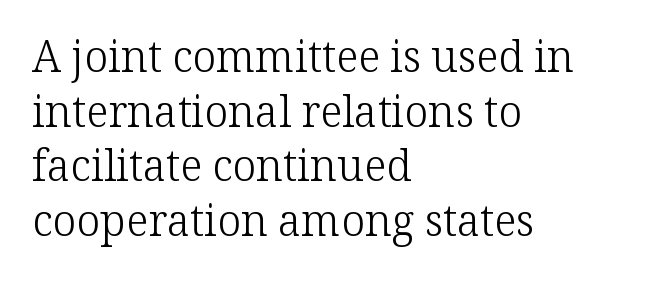
A normal amount of white space separates one row of letters from the next. Standard letterfit; no display-style spreading of the glyphs. The typesetting does not lean heavy: it is not bold. Is this a fixed-width face? No — the glyphs have proportional, varying widths.
